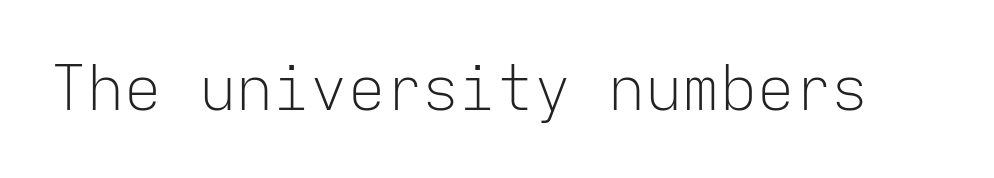
Q: Is the text bold? A: No.
Q: Is the text italic (slanted)? A: No, it is upright.
Q: Is the typeface a serif or a sans-serif typeface? A: Sans-serif.
Q: Is the text underlined? A: No.
Q: Is the spacing between letters normal or unusually wide? A: Normal.
Q: Width (condensed, normal, or wide)? A: Normal.
Q: Stroke contrast? A: Low.
Q: x-height? A: Medium.
Q: Monospaced? A: Yes.
